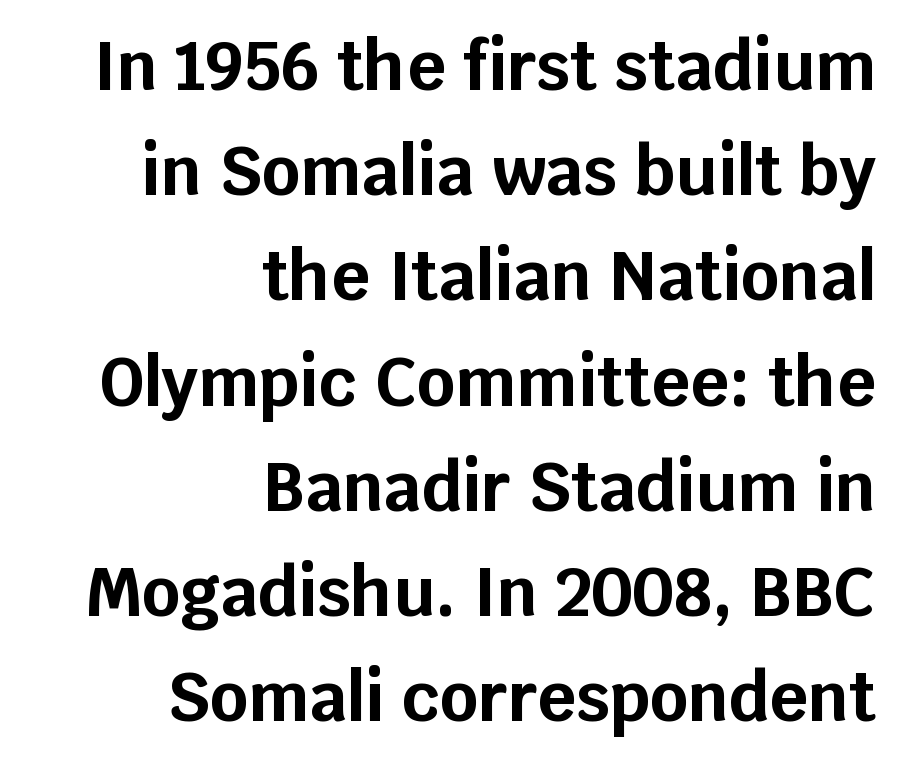
{"serif": "no", "italic": "no", "bold": "yes", "weight": "bold", "width": "normal", "stroke_contrast": "low", "x_height": "large", "monospaced": "no", "underline": "no", "align": "right", "line_spacing": "normal", "line_spacing_ratio": 1.57, "letter_spacing": "normal", "letter_spacing_em": 0.0, "glyph_px": 67}
